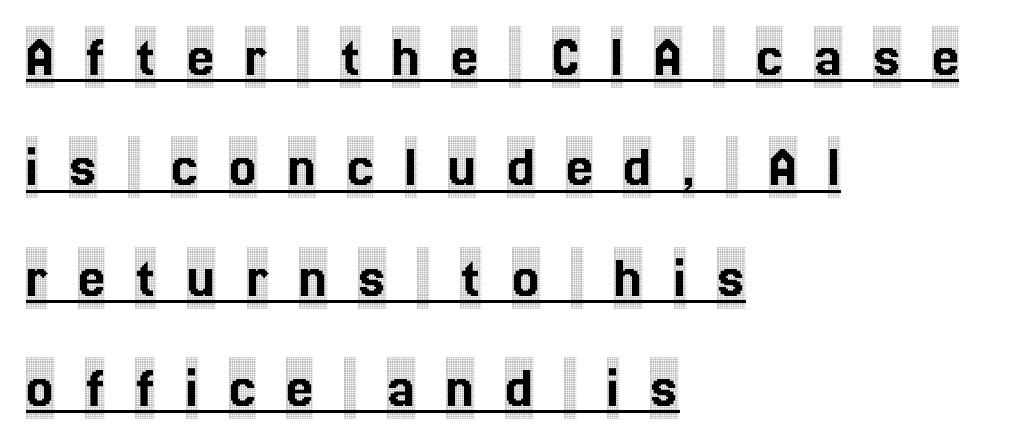
{"serif": "yes", "italic": "no", "width": "condensed", "x_height": "large", "monospaced": "no", "underline": "yes", "align": "left", "line_spacing_ratio": 1.81, "letter_spacing": "wide", "letter_spacing_em": 0.5, "glyph_px": 61}
